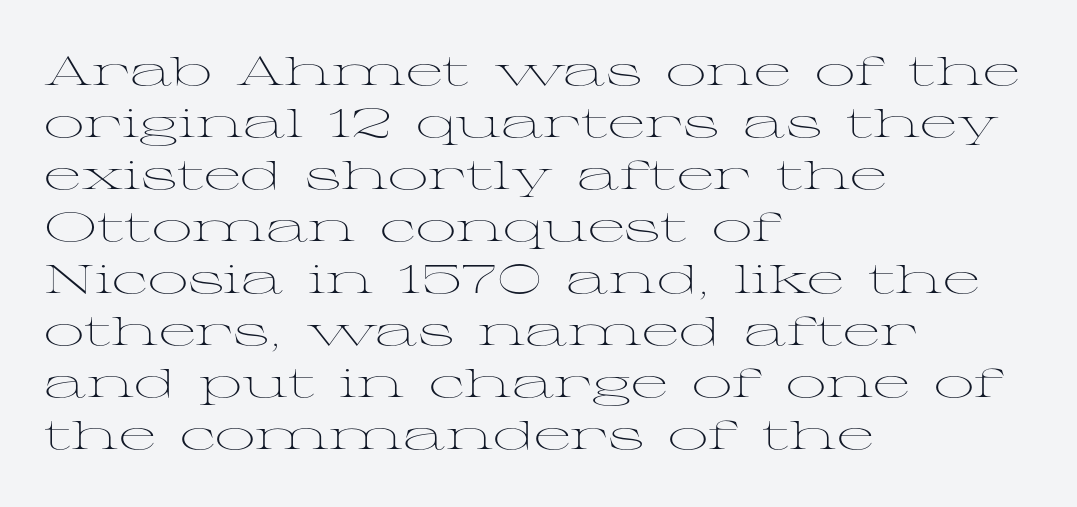
{"serif": "yes", "italic": "no", "bold": "no", "weight": "light", "width": "wide", "stroke_contrast": "medium", "x_height": "medium", "monospaced": "no", "underline": "no", "align": "left", "line_spacing": "normal", "line_spacing_ratio": 1.3, "letter_spacing": "normal", "letter_spacing_em": 0.0, "glyph_px": 40}
